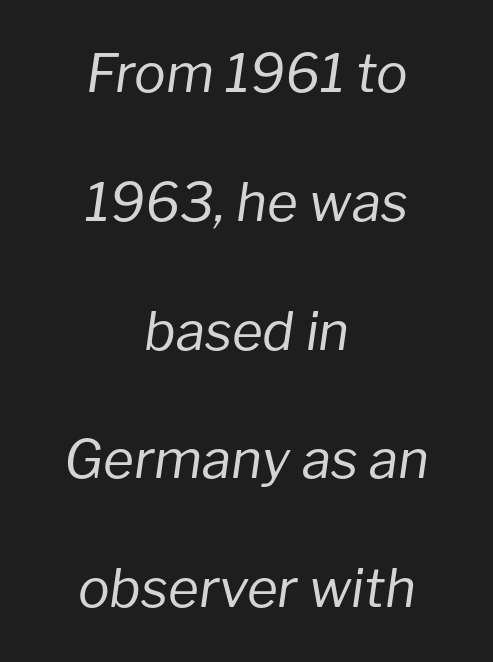
Visually the block forms a symmetrical silhouette, jagged on both flanks. Underline: absent. The designer dialed line spacing up above the default. Is the type heavy? It reads as light-to-regular instead. The passage shown is typed in a proportional face where columns would drift. The tracking reads as untouched default to a designer's eye.
